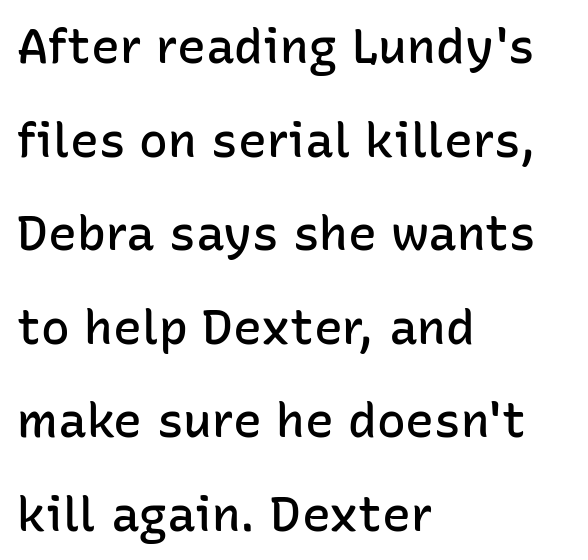
{"serif": "no", "italic": "no", "bold": "semi", "weight": "semibold", "width": "normal", "stroke_contrast": "low", "x_height": "medium", "monospaced": "no", "underline": "no", "align": "left", "line_spacing": "loose", "line_spacing_ratio": 1.95, "letter_spacing": "normal", "letter_spacing_em": 0.0, "glyph_px": 48}
